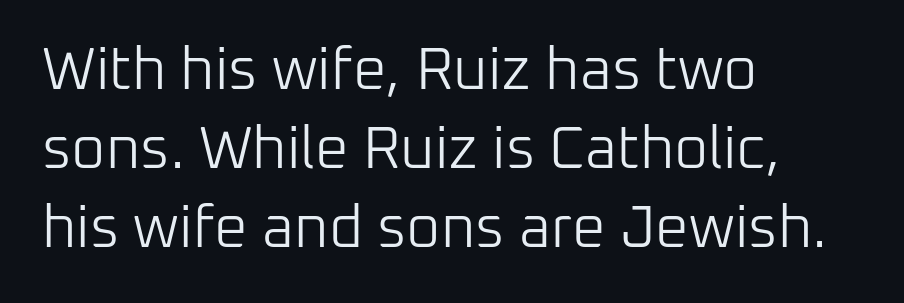
These lines are rendered in a variable-pitch font. Nobody touched the tracking dial on this one. A roman cut, with each character standing at attention. On a weight scale, this lands at 450 or below.
